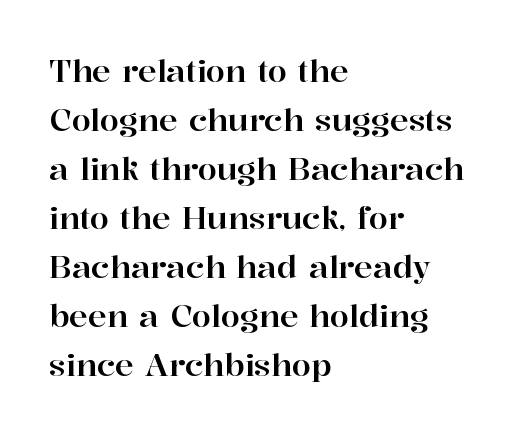
Q: Is the text italic (slanted)? A: No, it is upright.
Q: Is the typeface a serif or a sans-serif typeface? A: Serif.
Q: Is the text underlined? A: No.
Q: How is the paragraph aligned? A: Left-aligned.
Q: Is the spacing between letters normal or unusually wide? A: Normal.
Q: Is the spacing between lines tight, normal or loose? A: Normal.
Q: Width (condensed, normal, or wide)? A: Normal.
Q: Stroke contrast? A: High.
Q: x-height? A: Medium.
Q: Monospaced? A: No.
